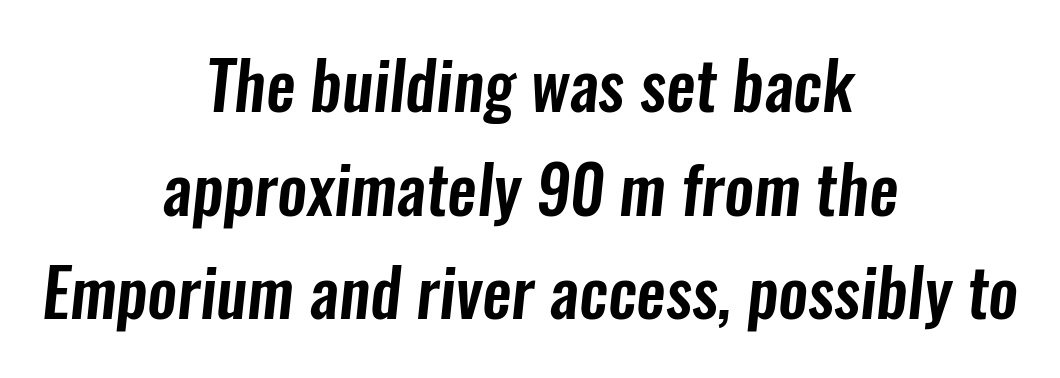
The image shows 66 px condensed sans-serif type; set centered, normal line spacing (1.57x), normal letter spacing, not underlined; low stroke contrast and a medium x-height.
